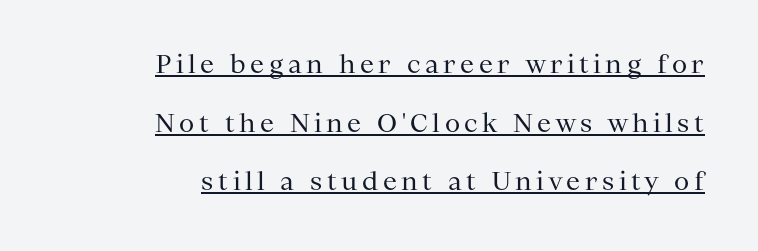
The image shows 25 px text type, upright; set right-aligned, loose line spacing (2.35x), underlined.
